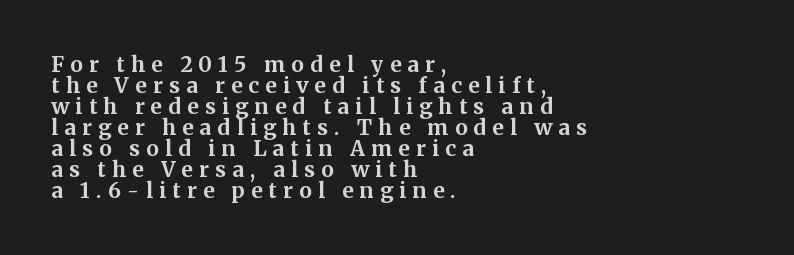
Substantial extra tracking has been applied to these lines. Notice how the passage keeps a crisp vertical edge on the left only. Plain, unruled lines of type. The rendering uses a small line-height, squeezing the rows. Is the type bold? Yes — the strokes are clearly thick and heavy.
